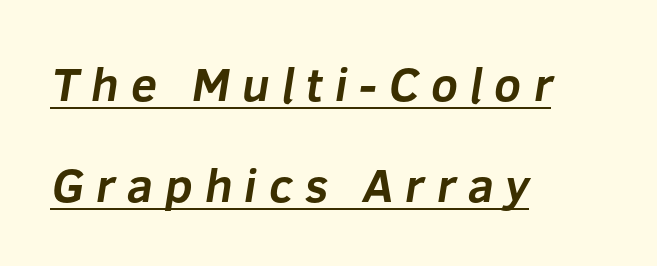
Q: Is the text bold? A: Yes.
Q: Is the typeface a serif or a sans-serif typeface? A: Sans-serif.
Q: Is the text underlined? A: Yes.
Q: How is the paragraph aligned? A: Left-aligned.
Q: Is the spacing between letters normal or unusually wide? A: Unusually wide.
Q: Is the spacing between lines tight, normal or loose? A: Loose.
Q: Width (condensed, normal, or wide)? A: Normal.
Q: Stroke contrast? A: Low.
Q: x-height? A: Medium.
Q: Monospaced? A: No.
